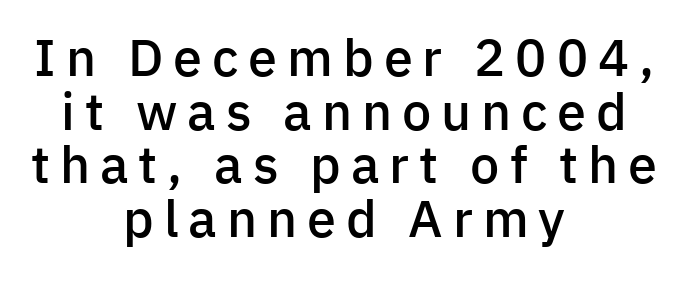
Does the leading feel generous? Not at all — it's pinched. Notice how the stems are strictly vertical — no italics here. This is moderately heavy type, rendered in semibold. The passage shown is not underscored anywhere. The passage shown is typed in a proportional face where columns would drift.
